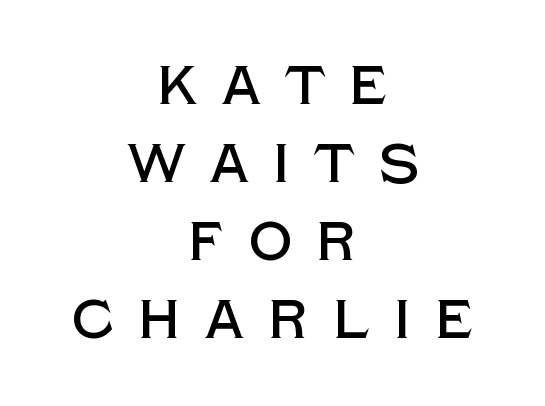
The image shows 55 px sans-serif type, upright; set centered, normal line spacing (1.42x), unusually wide letter spacing (+0.44 em), not underlined; a large x-height.
